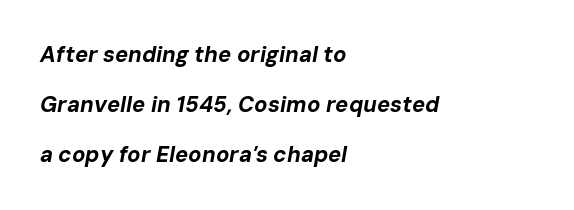
The area under the type is left untouched. In terms of letterspacing, this is plain default setting. The passage shown stacks its lines with a broad gap. A student would call this left alignment; a typographer would say flush left, rag right. The face used here has a pronounced slope to its letters.
